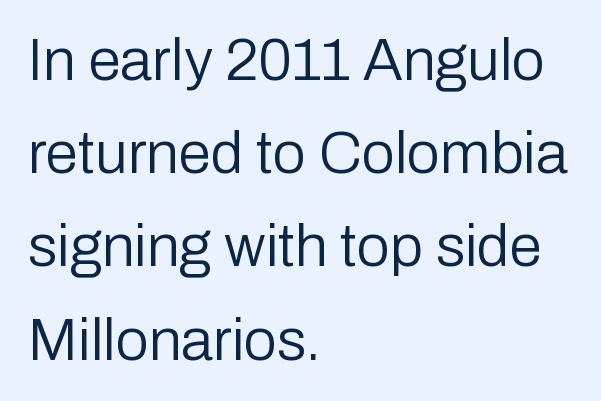
{"serif": "no", "italic": "no", "bold": "no", "weight": "regular", "width": "normal", "stroke_contrast": "low", "x_height": "medium", "monospaced": "no", "underline": "no", "align": "left", "line_spacing": "normal", "line_spacing_ratio": 1.58, "letter_spacing": "normal", "letter_spacing_em": 0.0, "glyph_px": 59}
